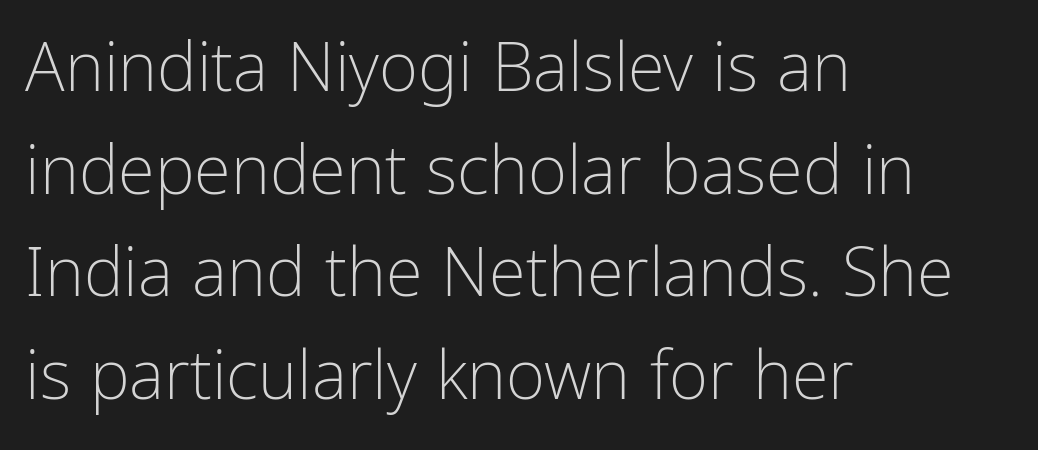
Q: Is the text bold? A: No.
Q: Is the text italic (slanted)? A: No, it is upright.
Q: Is the typeface a serif or a sans-serif typeface? A: Sans-serif.
Q: Is the text underlined? A: No.
Q: How is the paragraph aligned? A: Left-aligned.
Q: Is the spacing between letters normal or unusually wide? A: Normal.
Q: Is the spacing between lines tight, normal or loose? A: Normal.
Q: Width (condensed, normal, or wide)? A: Condensed.
Q: Stroke contrast? A: Low.
Q: x-height? A: Medium.
Q: Monospaced? A: No.
